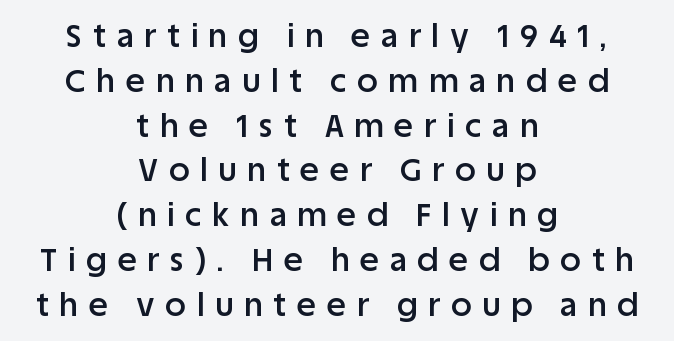
Q: Is the text bold? A: Semi-bold.
Q: Is the text italic (slanted)? A: No, it is upright.
Q: Is the typeface a serif or a sans-serif typeface? A: Sans-serif.
Q: Is the text underlined? A: No.
Q: How is the paragraph aligned? A: Centered.
Q: Is the spacing between letters normal or unusually wide? A: Unusually wide.
Q: Is the spacing between lines tight, normal or loose? A: Normal.
Q: Width (condensed, normal, or wide)? A: Normal.
Q: Stroke contrast? A: Low.
Q: x-height? A: Large.
Q: Monospaced? A: No.
